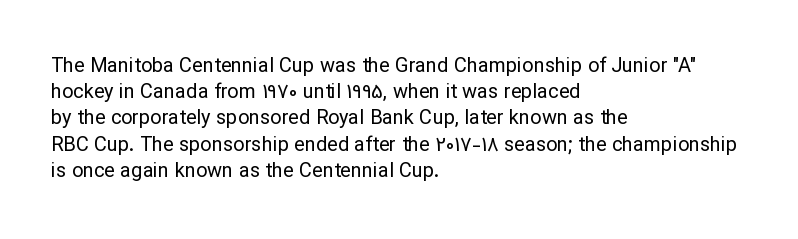
The image shows 20 px text type, upright; set left-aligned, normal line spacing (1.31x), normal letter spacing, not underlined.
